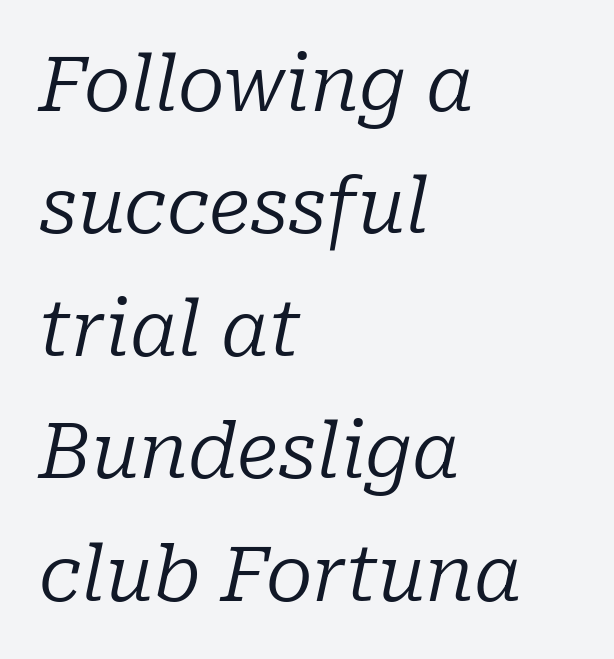
Q: Is the text bold? A: No.
Q: Is the text italic (slanted)? A: Yes, it leans right by about 10 degrees.
Q: Is the typeface a serif or a sans-serif typeface? A: Serif.
Q: Is the text underlined? A: No.
Q: How is the paragraph aligned? A: Left-aligned.
Q: Is the spacing between letters normal or unusually wide? A: Normal.
Q: Is the spacing between lines tight, normal or loose? A: Normal.
Q: Width (condensed, normal, or wide)? A: Normal.
Q: Stroke contrast? A: Low.
Q: x-height? A: Medium.
Q: Monospaced? A: No.
